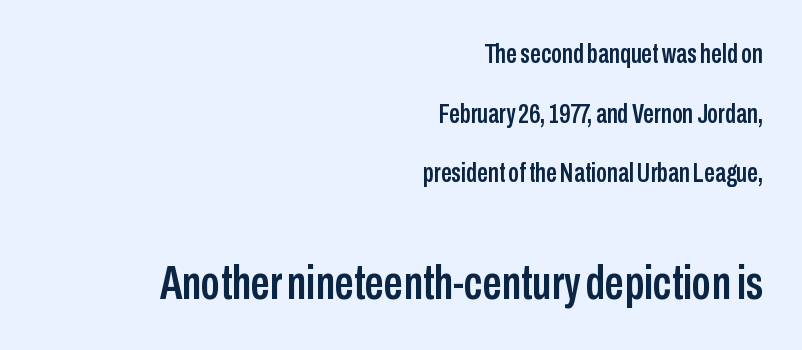
{"serif": "no", "italic": "no", "width": "condensed", "stroke_contrast": "low", "x_height": "medium", "monospaced": "no", "underline": "no", "align": "right", "line_spacing": "loose", "line_spacing_ratio": 2.21, "letter_spacing": "normal", "letter_spacing_em": 0.0, "larger_block": "second", "size_ratio": 1.78, "glyph_px": 48}
